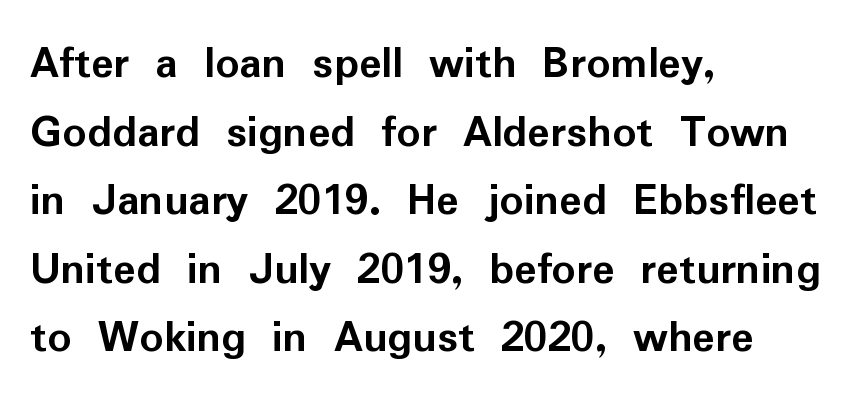
{"serif": "no", "italic": "no", "bold": "yes", "weight": "semibold", "width": "normal", "stroke_contrast": "low", "x_height": "medium", "monospaced": "no", "underline": "no", "align": "left", "line_spacing": "normal", "line_spacing_ratio": 1.46, "letter_spacing": "normal", "letter_spacing_em": 0.0, "glyph_px": 47}
